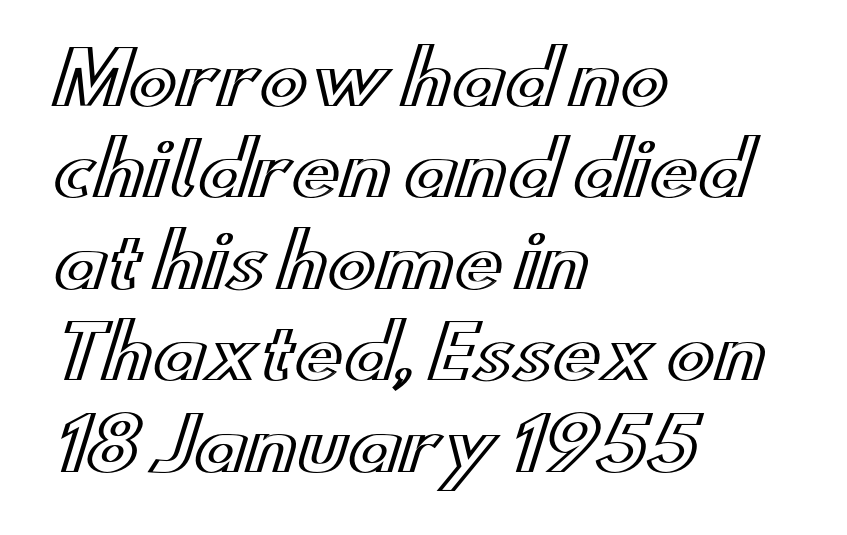
The image shows 72 px wide type; set left-aligned, normal line spacing (1.27x), normal letter spacing, not underlined; a small x-height.
